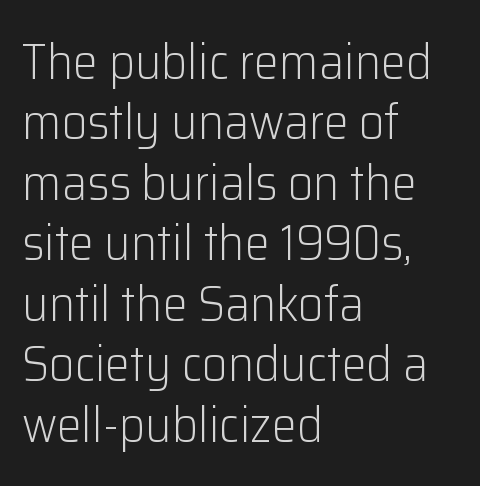
This is sans-serif lettering, the kind often seen on screens and signage. Does extra space separate the letters? No, they use regular spacing. Leftover space on each line is placed entirely after the last word. Note the varied advance widths — an 'i' is clearly narrower than an 'm'. Stroke mass is kept to a normal reading level or below. The lettering stays uniformly vertical, giving the passage a roman look.
